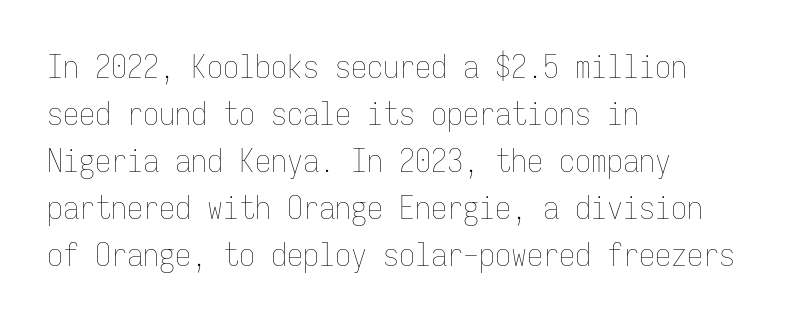
Q: Is the text bold? A: No.
Q: Is the text italic (slanted)? A: No, it is upright.
Q: Is the text underlined? A: No.
Q: How is the paragraph aligned? A: Left-aligned.
Q: Is the spacing between letters normal or unusually wide? A: Normal.
Q: Is the spacing between lines tight, normal or loose? A: Normal.
Q: Width (condensed, normal, or wide)? A: Condensed.
Q: Stroke contrast? A: Low.
Q: x-height? A: Medium.
Q: Monospaced? A: Yes.
